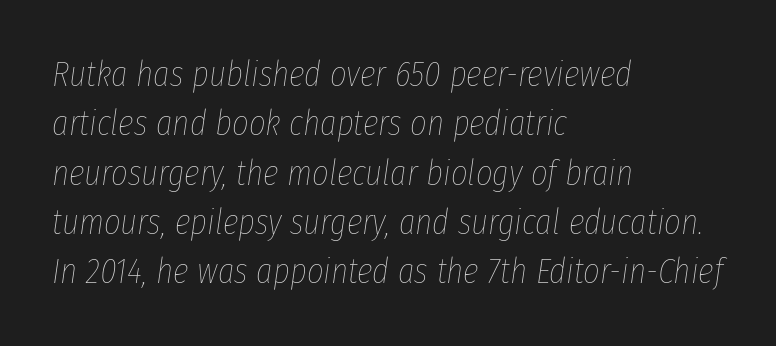
These lines are rendered in a variable-pitch font. Weight class: somewhere from thin through regular. The typography opts for an oblique posture over an upright one. Normally led — the rows are evenly, conventionally spaced. Short and long lines alike share a common starting point at left.
